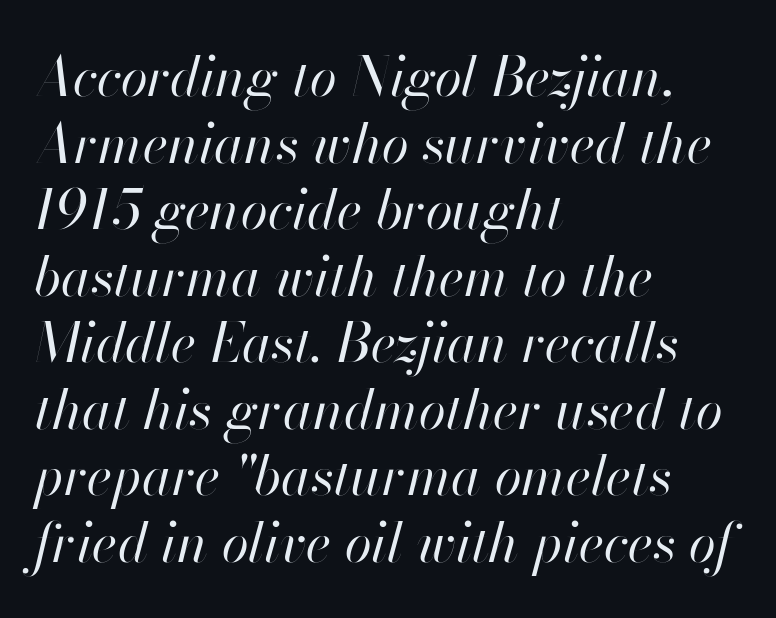
{"italic": "yes", "lean": "right", "slant_degrees": 13, "bold": "no", "weight": "regular", "width": "normal", "stroke_contrast": "high", "x_height": "small", "monospaced": "no", "underline": "no", "align": "left", "line_spacing_ratio": 1.21, "letter_spacing": "normal", "letter_spacing_em": 0.0, "glyph_px": 55}
